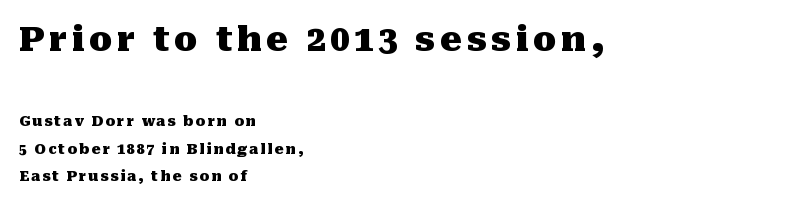
One-word summary of the alignment: left. Successive baselines arrive slowly, with a big drop between each. Typographic density is high because the face is bold. Ordinary non-slanted type is in use. The passage shown is typed in a proportional face where columns would drift. Which of the two is more prominent by size? The first, at the top.
